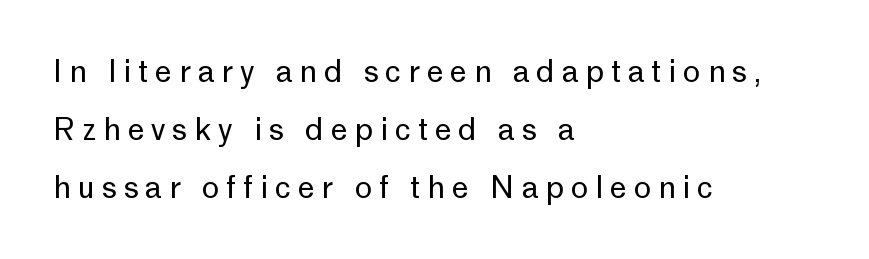
The image shows 30 px regular-weight sans-serif type, upright; set left-aligned, loose line spacing (1.93x), unusually wide letter spacing (+0.23 em), not underlined; low stroke contrast and a medium x-height.
